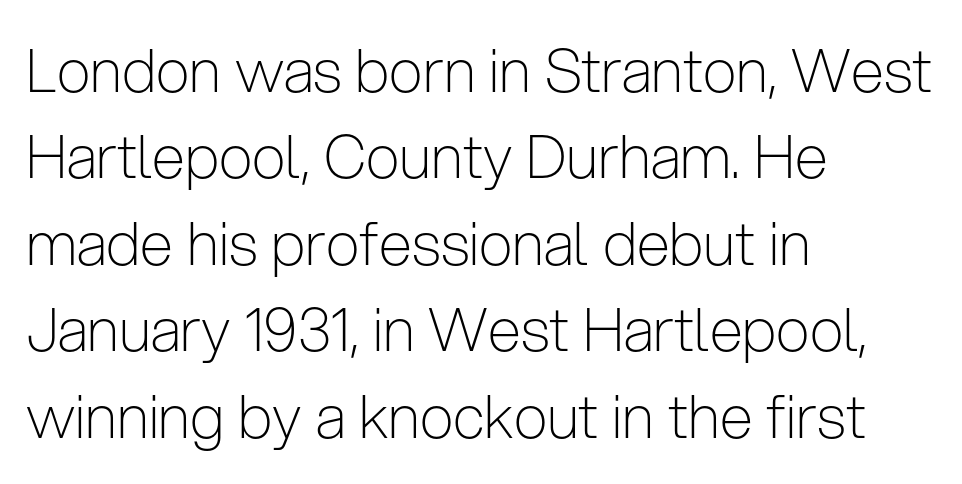
Proportional: the letters do not fall into vertical columns. Short note: letters normally spaced. Decoration check: the copy has no underline. Honestly, the row spacing looks completely unremarkable.
